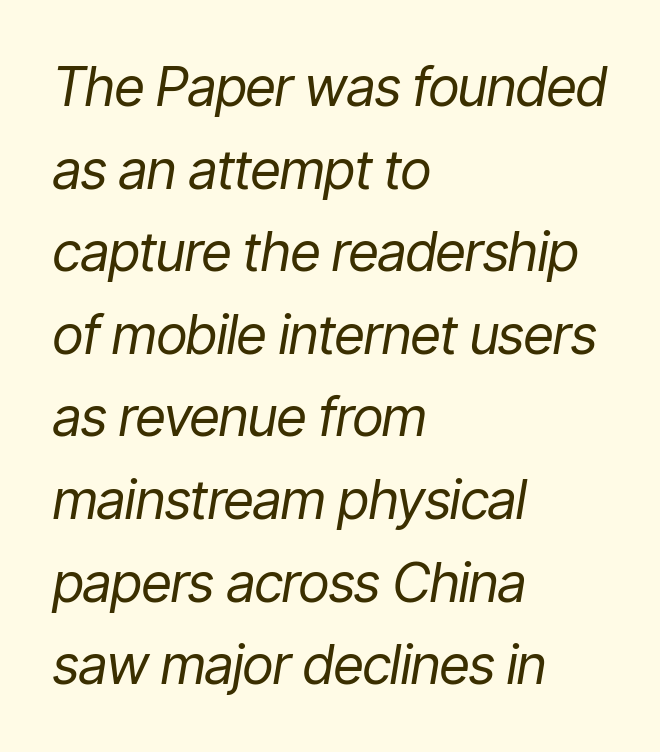
The image shows 54 px regular-weight, condensed type, italic (leaning right); set left-aligned, normal line spacing (1.53x), normal letter spacing, not underlined; low stroke contrast and a medium x-height.
